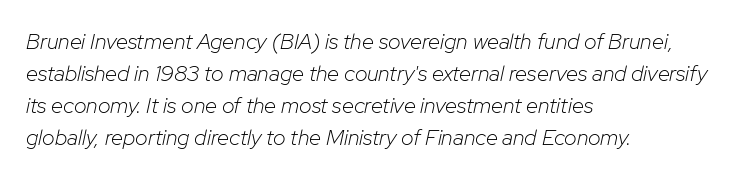
Q: Is the text bold? A: No.
Q: Is the text italic (slanted)? A: Yes, it leans right by about 12 degrees.
Q: Is the text underlined? A: No.
Q: How is the paragraph aligned? A: Left-aligned.
Q: Is the spacing between letters normal or unusually wide? A: Normal.
Q: Is the spacing between lines tight, normal or loose? A: Normal.
